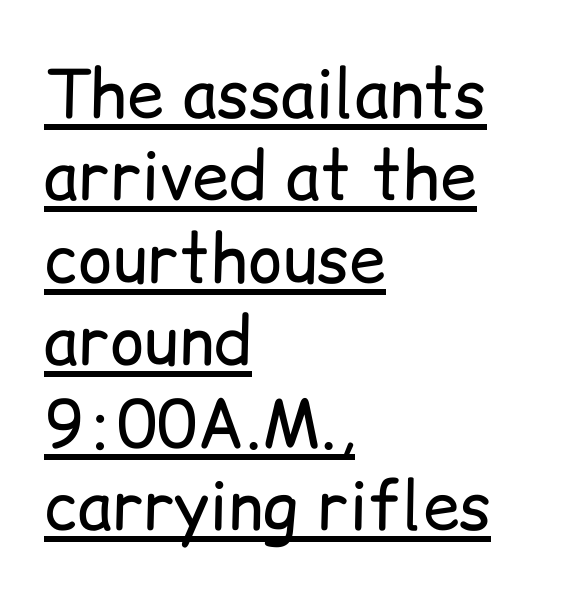
The image shows 66 px regular-weight sans-serif type, upright; set left-aligned, normal line spacing (1.25x), normal letter spacing, underlined; low stroke contrast and a medium x-height.
